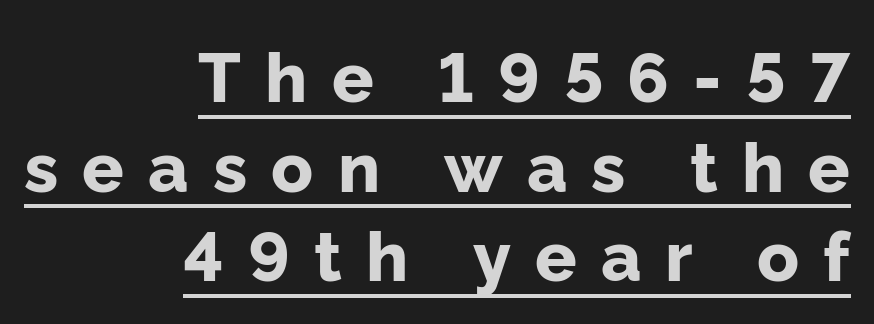
The image shows 69 px bold sans-serif type, upright; set right-aligned, normal line spacing (1.3x), unusually wide letter spacing (+0.35 em), underlined; low stroke contrast and a medium x-height.
